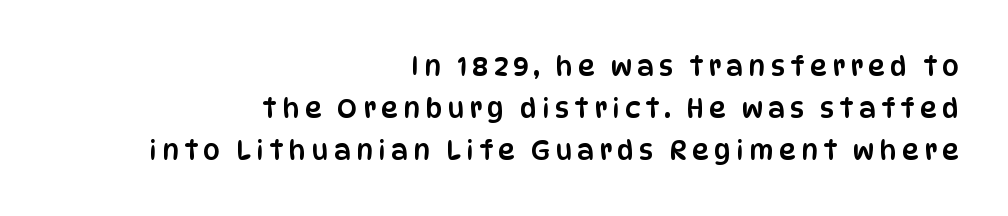
The image shows 27 px text type, upright; set right-aligned, normal line spacing (1.55x), not underlined.
